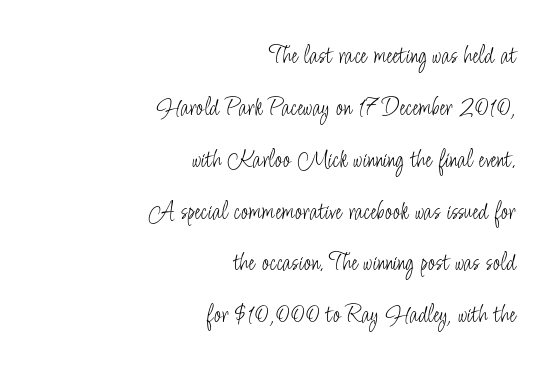
{"bold": "no", "underline": "no", "align": "right", "line_spacing": "loose", "line_spacing_ratio": 1.92, "letter_spacing": "normal", "letter_spacing_em": 0.0, "glyph_px": 27}
